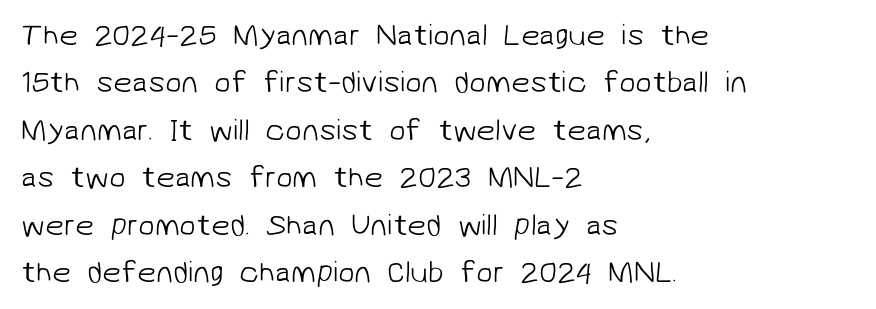
{"serif": "no", "bold": "no", "weight": "light", "width": "normal", "stroke_contrast": "low", "x_height": "medium", "monospaced": "no", "underline": "no", "align": "left", "line_spacing": "normal", "line_spacing_ratio": 1.58, "letter_spacing": "normal", "letter_spacing_em": 0.0, "glyph_px": 30}
